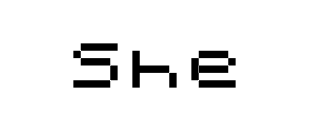
{"serif": "no", "italic": "no", "width": "normal", "stroke_contrast": "medium", "x_height": "large", "underline": "no", "align": "center", "letter_spacing": "normal", "letter_spacing_em": 0.0, "glyph_px": 59}
